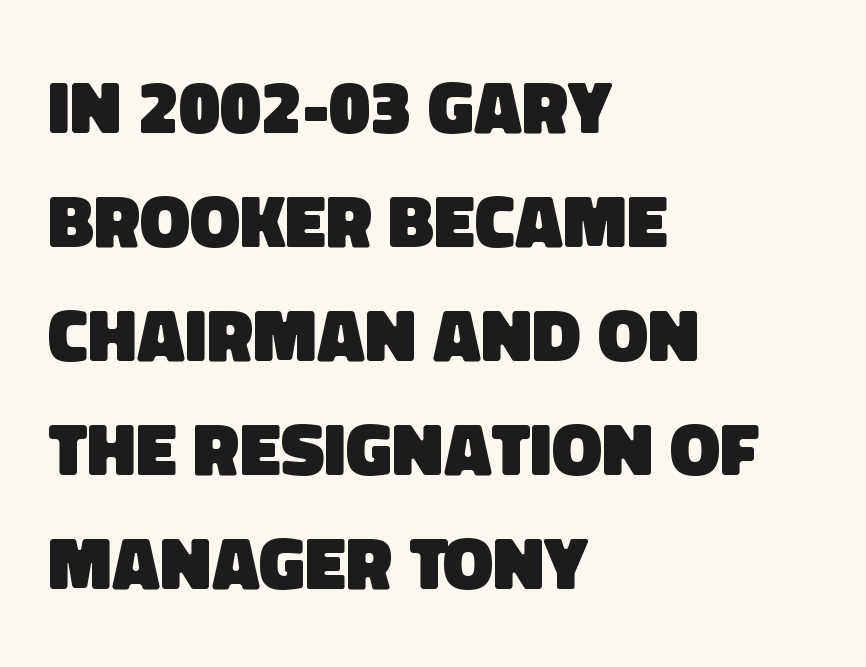
{"serif": "no", "bold": "yes", "weight": "heavy", "width": "normal", "stroke_contrast": "low", "x_height": "large", "monospaced": "no", "underline": "no", "align": "left", "line_spacing": "normal", "line_spacing_ratio": 1.52, "letter_spacing": "normal", "letter_spacing_em": 0.0, "glyph_px": 75}
